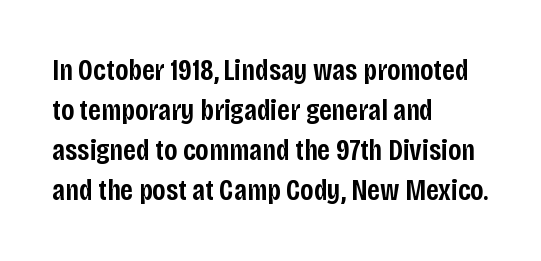
The face used here is rendered with its standard letterfit. Each line starts at the same left margin while the right side varies. The baseline area is clear. A typesetter would mark this as roman, not italic.
